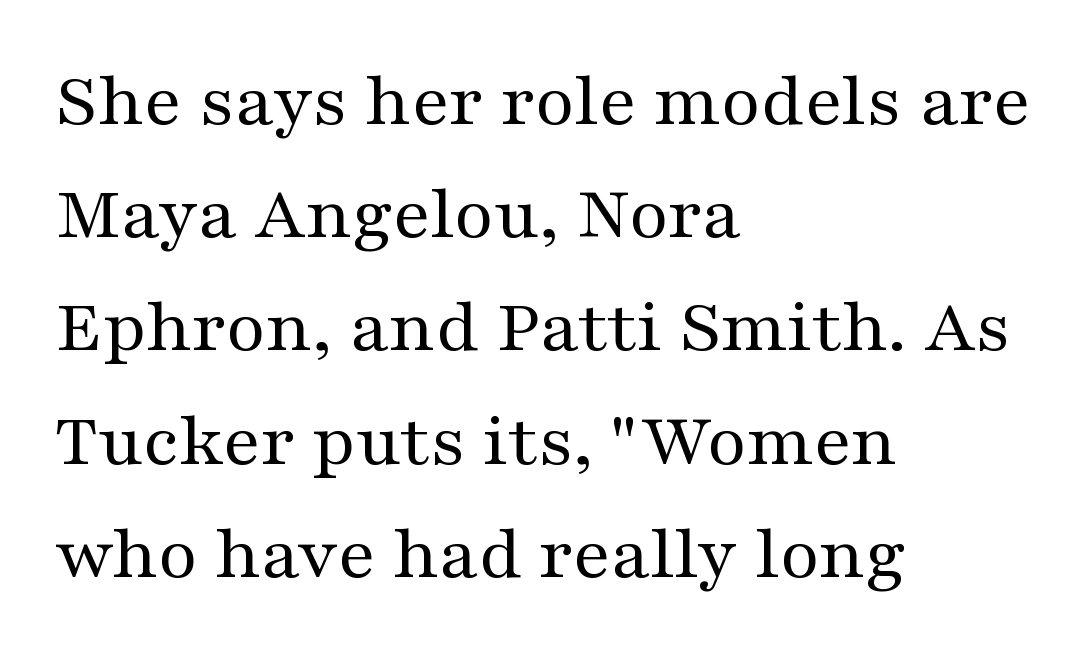
The passage shown stacks its lines at a standard gap. The type family on display is of the serif kind. The passage shown is not underscored anywhere. The gaps between neighbouring characters are ordinary and unremarkable.
